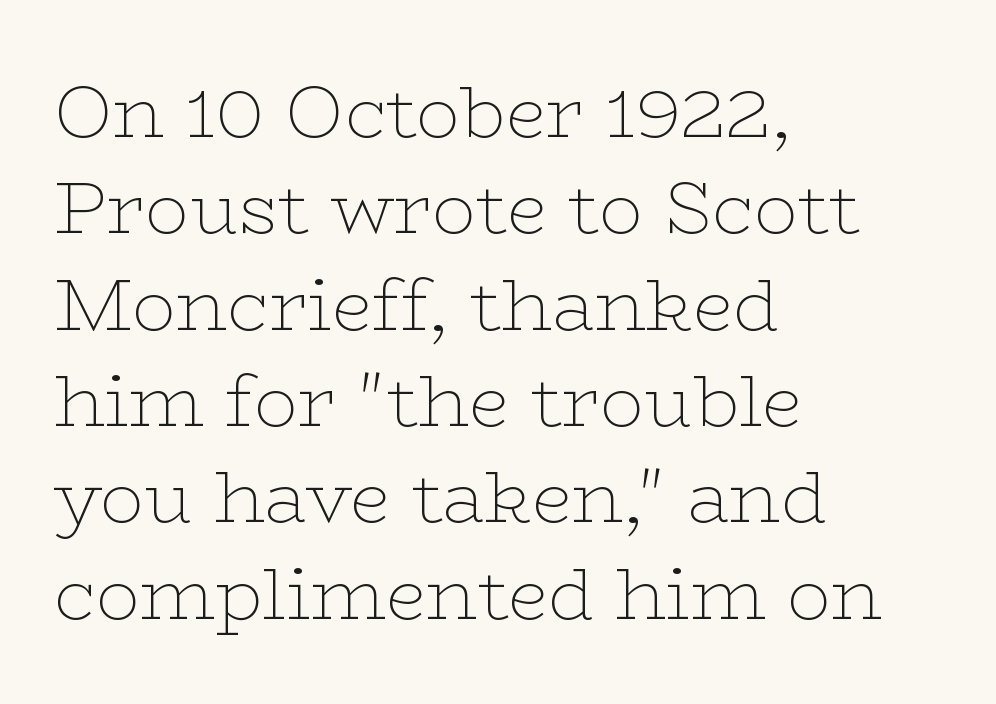
The image shows 73 px thin, wide serif type, upright; set left-aligned, normal line spacing (1.32x), normal letter spacing, not underlined; low stroke contrast and a medium x-height.
